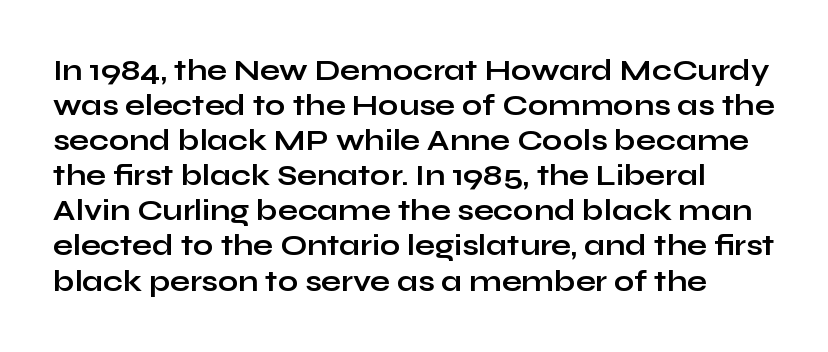
{"serif": "no", "italic": "no", "bold": "yes", "weight": "bold", "width": "wide", "stroke_contrast": "low", "x_height": "medium", "monospaced": "no", "underline": "no", "line_spacing_ratio": 1.21, "letter_spacing": "normal", "letter_spacing_em": 0.0, "glyph_px": 29}
